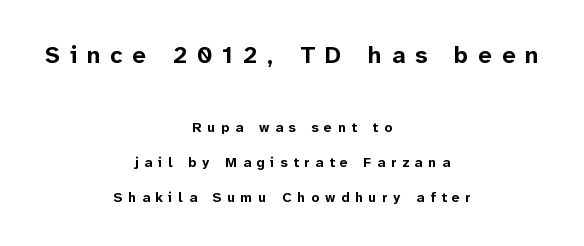
Q: Is the text bold? A: Yes.
Q: Is the text italic (slanted)? A: No, it is upright.
Q: Is the text underlined? A: No.
Q: How is the paragraph aligned? A: Centered.
Q: Is the spacing between letters normal or unusually wide? A: Unusually wide.
Q: Is the spacing between lines tight, normal or loose? A: Loose.
Q: Which block of text is set in a larger size, the first (top) or the second (bottom)? A: The first (top) one.
